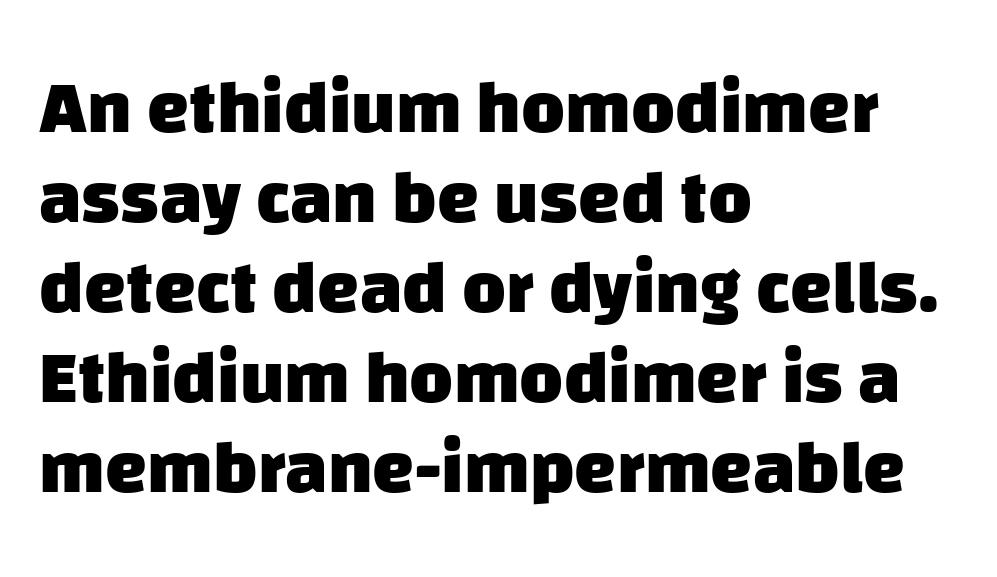
The passage shown is typeset with a sans-serif family. Notice how the passage keeps a crisp vertical edge on the left only. The face used here is proportionally spaced, like ordinary book or web type. No word sits above an underline.
